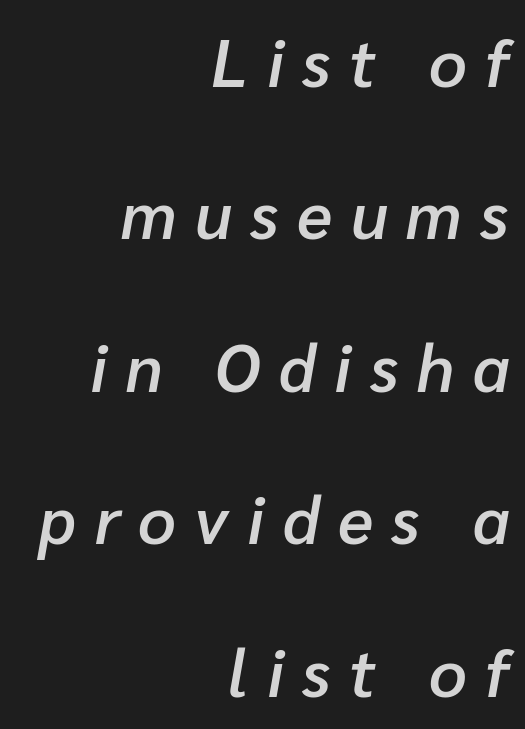
The image shows 66 px semibold type, italic (leaning right); set right-aligned, loose line spacing (2.31x), unusually wide letter spacing (+0.28 em), not underlined; low stroke contrast and a medium x-height.
